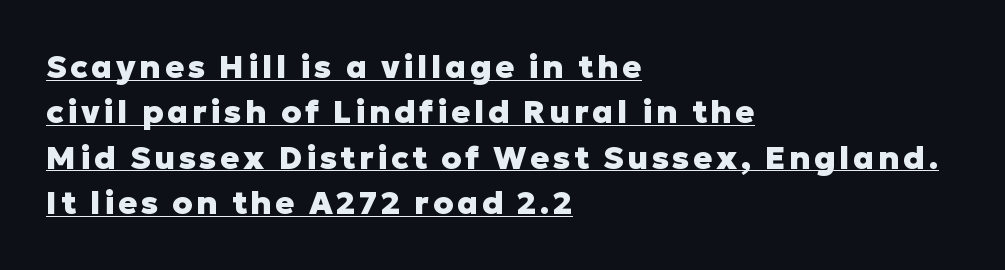
Q: Is the text bold? A: Yes.
Q: Is the text italic (slanted)? A: No, it is upright.
Q: Is the typeface a serif or a sans-serif typeface? A: Sans-serif.
Q: Is the text underlined? A: Yes.
Q: How is the paragraph aligned? A: Left-aligned.
Q: Is the spacing between lines tight, normal or loose? A: Normal.
Q: Width (condensed, normal, or wide)? A: Normal.
Q: Stroke contrast? A: Low.
Q: x-height? A: Medium.
Q: Monospaced? A: No.
